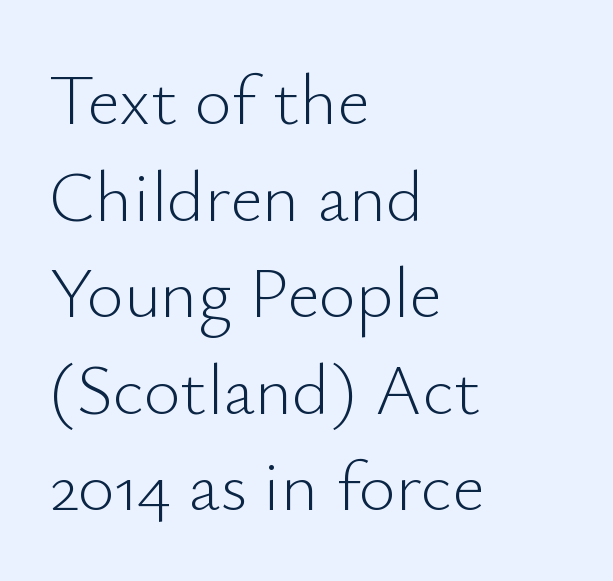
Unmarked baselines from the first word to the last. Successive baselines arrive at the customary interval. Notice how the passage keeps a crisp vertical edge on the left only. Classification — sans serif. Words appear dense and cohesive because spacing is normal. The letters look calm and open, with moderate or lighter stems.
